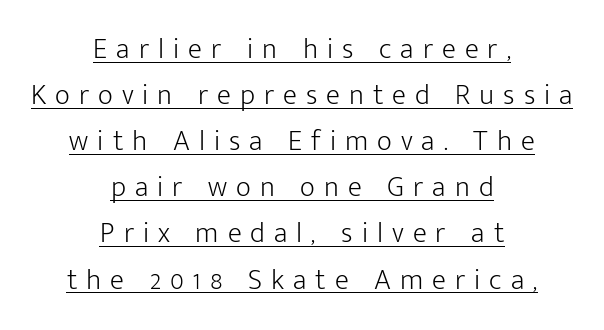
The image shows 29 px light sans-serif type, upright; set centered, normal line spacing (1.59x), unusually wide letter spacing (+0.31 em), underlined; low stroke contrast and a medium x-height.
